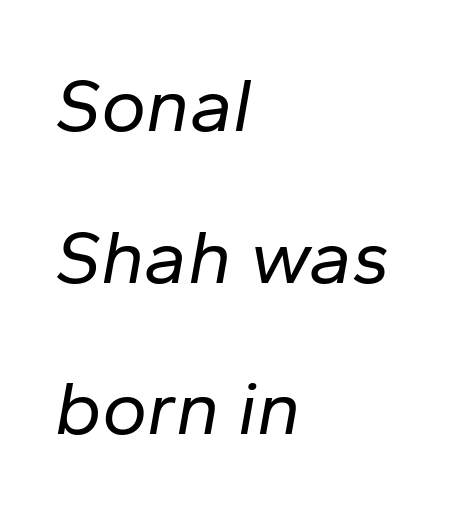
The string is rendered with underlining switched off. The letters sit at their default tracking, neither squeezed nor spread. Varying glyph widths throughout — classic text-font behaviour. Reading down the block, your eye returns to a fixed left position each line.
